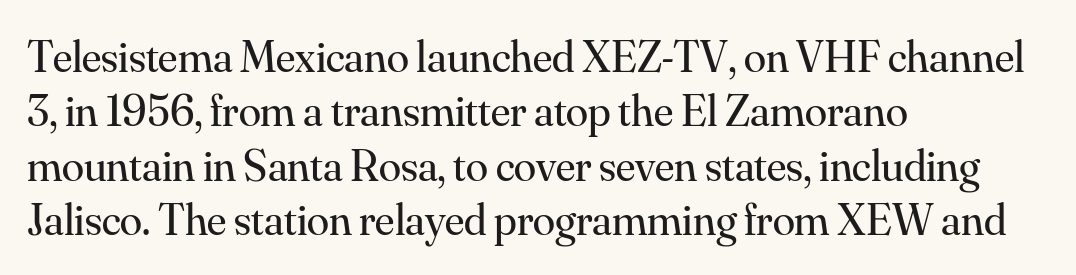
{"serif": "yes", "italic": "no", "bold": "no", "weight": "regular", "width": "normal", "stroke_contrast": "medium", "x_height": "small", "monospaced": "no", "underline": "no", "align": "left", "line_spacing_ratio": 1.21, "letter_spacing": "normal", "letter_spacing_em": 0.0, "glyph_px": 45}
